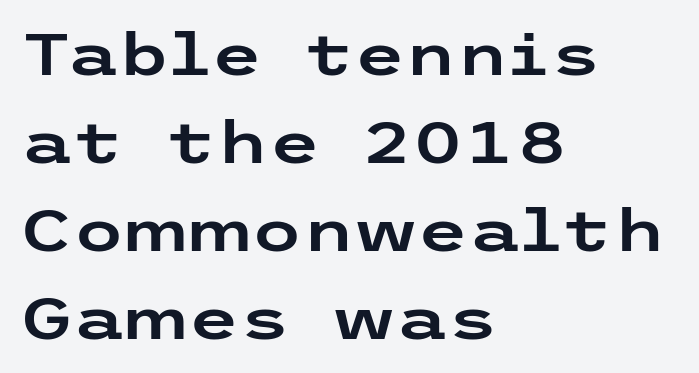
Q: Is the text italic (slanted)? A: No, it is upright.
Q: Is the typeface a serif or a sans-serif typeface? A: Sans-serif.
Q: Is the text underlined? A: No.
Q: How is the paragraph aligned? A: Left-aligned.
Q: Is the spacing between letters normal or unusually wide? A: Normal.
Q: Is the spacing between lines tight, normal or loose? A: Normal.
Q: Width (condensed, normal, or wide)? A: Wide.
Q: Stroke contrast? A: Low.
Q: x-height? A: Medium.
